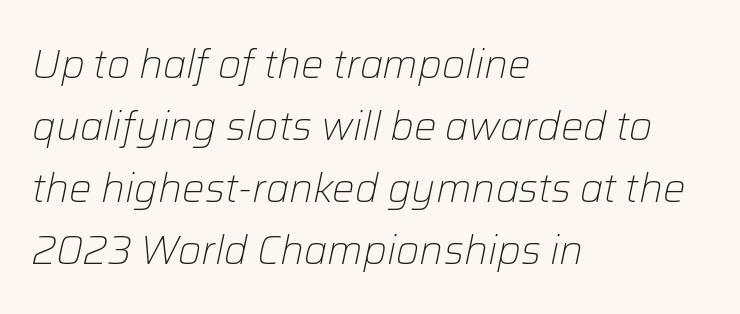
Just letters on the line, the space beneath them empty. A light-to-regular cut is what we see here. Leading matches the norm, producing a regular column. The rendering uses natural spacing where letterforms have individual widths.
